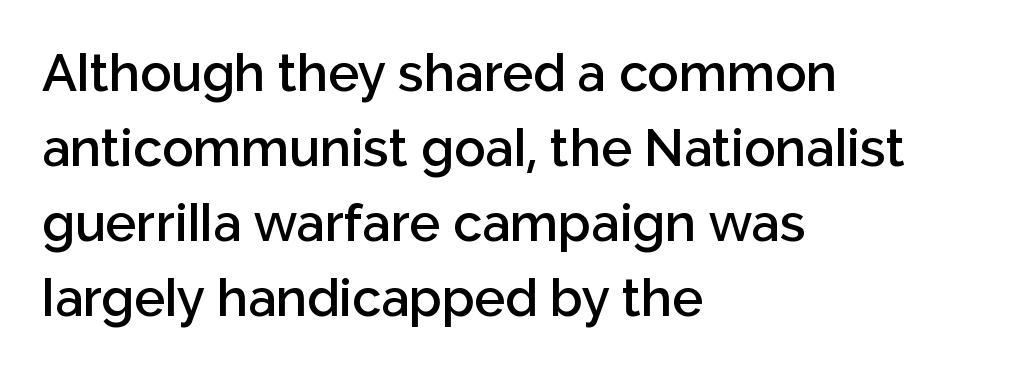
Spacing verdict: proportional, widths tailored to each character. The face used here is rendered with its standard letterfit. Descender tails drop into unmarked territory. Type style note: lacks serifs. Tall strokes in this sample are plumb rather than angled. What's the leading like? Ordinary, nothing unusual.
